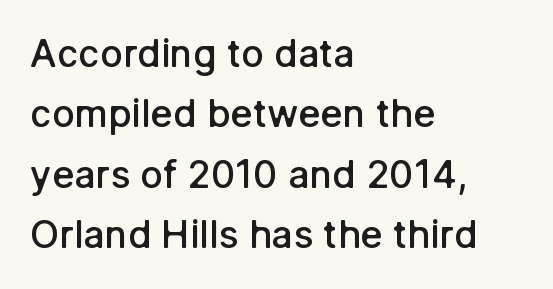
Q: Is the text bold? A: Semi-bold.
Q: Is the text italic (slanted)? A: No, it is upright.
Q: Is the typeface a serif or a sans-serif typeface? A: Sans-serif.
Q: Is the text underlined? A: No.
Q: How is the paragraph aligned? A: Left-aligned.
Q: Is the spacing between letters normal or unusually wide? A: Normal.
Q: Is the spacing between lines tight, normal or loose? A: Normal.
Q: Width (condensed, normal, or wide)? A: Normal.
Q: Stroke contrast? A: Low.
Q: x-height? A: Medium.
Q: Monospaced? A: No.
